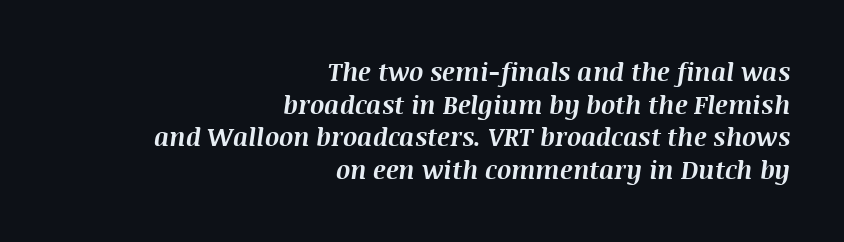
The zone under the glyphs is completely vacant. Baseline-to-baseline distance is the conventional proportion of letter height. Caption: multi-line text, flush right, ragged left. The rendering keeps characters at their native spacing. You can tell it's italic because the verticals aren't actually vertical.
